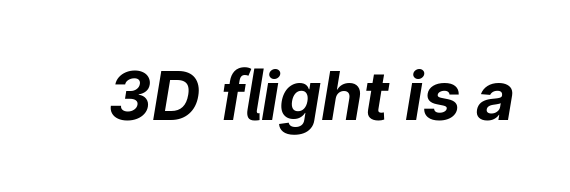
The image shows 67 px bold sans-serif type; set normal letter spacing, not underlined; low stroke contrast and a medium x-height.
